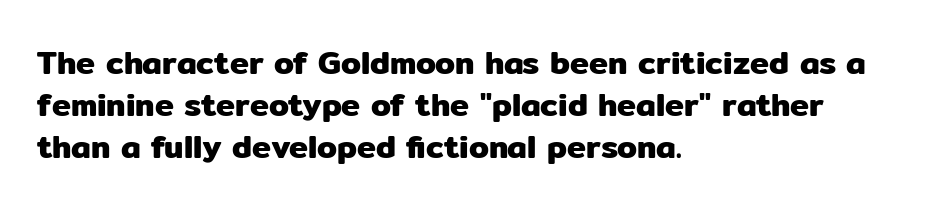
The image shows 32 px sans-serif type, upright; set left-aligned, normal line spacing (1.31x), normal letter spacing, not underlined; low stroke contrast and a medium x-height.
